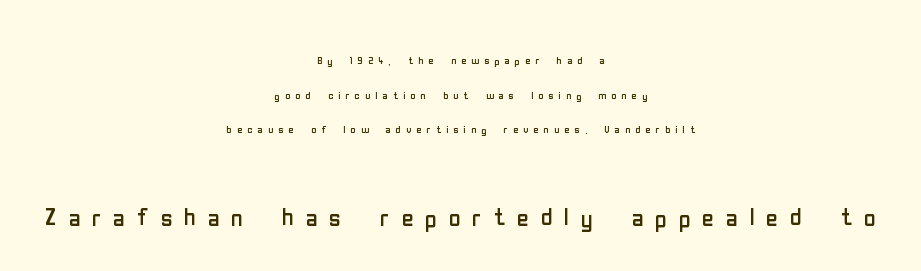
{"serif": "no", "italic": "no", "bold": "no", "weight": "regular", "width": "condensed", "stroke_contrast": "low", "x_height": "medium", "monospaced": "no", "underline": "no", "align": "center", "line_spacing": "loose", "line_spacing_ratio": 2.47, "letter_spacing": "wide", "letter_spacing_em": 0.37, "larger_block": "second", "size_ratio": 2.29, "glyph_px": 32}
